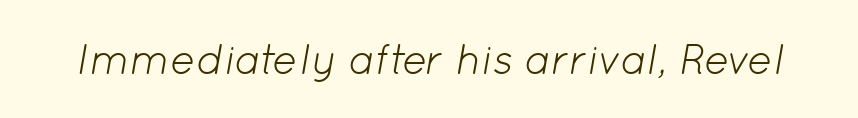
{"italic": "yes", "lean": "right", "slant_degrees": 12, "bold": "no", "weight": "light", "width": "normal", "stroke_contrast": "low", "x_height": "medium", "monospaced": "no", "underline": "no", "letter_spacing": "normal", "letter_spacing_em": 0.0, "glyph_px": 42}
